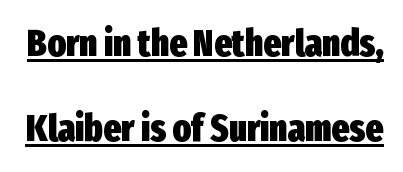
{"serif": "no", "italic": "no", "bold": "yes", "weight": "heavy", "width": "condensed", "stroke_contrast": "low", "x_height": "medium", "monospaced": "no", "underline": "yes", "line_spacing": "loose", "line_spacing_ratio": 2.23, "letter_spacing": "normal", "letter_spacing_em": 0.0, "glyph_px": 38}
